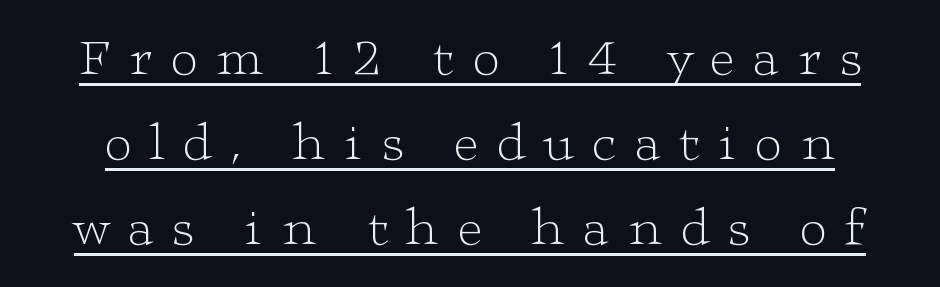
The leading is moderate, giving the passage an even texture. Letter spacing: wide. The words here are underlined. Look at the bottom of the vertical strokes: they flare into serifs here.
